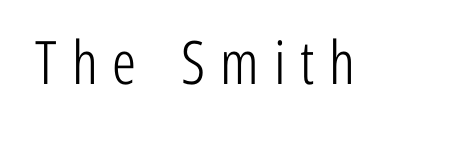
Q: Is the text bold? A: No.
Q: Is the text italic (slanted)? A: No, it is upright.
Q: Is the typeface a serif or a sans-serif typeface? A: Sans-serif.
Q: Is the text underlined? A: No.
Q: Is the spacing between letters normal or unusually wide? A: Unusually wide.
Q: Width (condensed, normal, or wide)? A: Condensed.
Q: Stroke contrast? A: Low.
Q: x-height? A: Medium.
Q: Monospaced? A: No.
